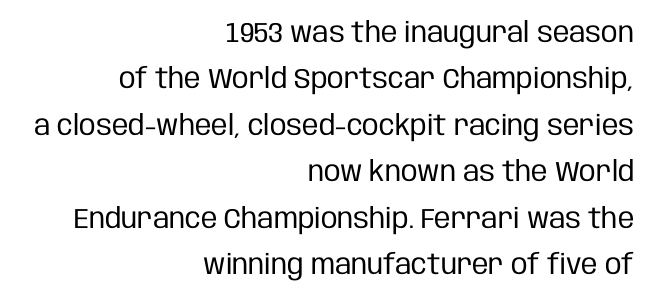
In terms of posture, this sample is upright. Here the designer chose a conventional face with non-uniform glyph widths. Has an underline been added? It has not. In CSS terms this would be text-align: right.
